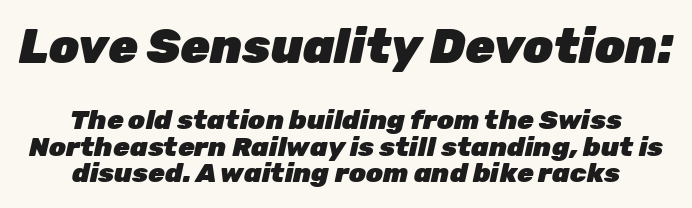
The image shows 48 px heavy type, italic (leaning right); set centered, tight line spacing (0.98x), normal letter spacing, not underlined; the first (top) block is 1.78x larger; low stroke contrast and a medium x-height.
